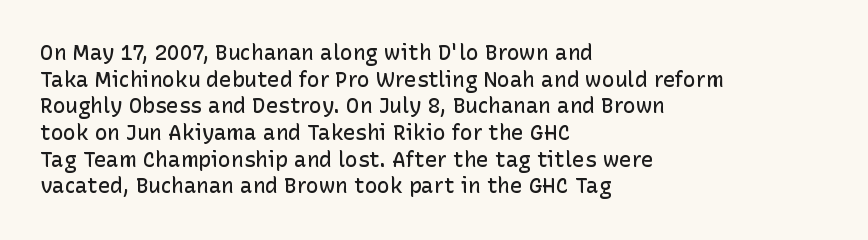
The image shows 21 px text type, upright; set left-aligned, normal line spacing (1.27x), normal letter spacing, not underlined.
